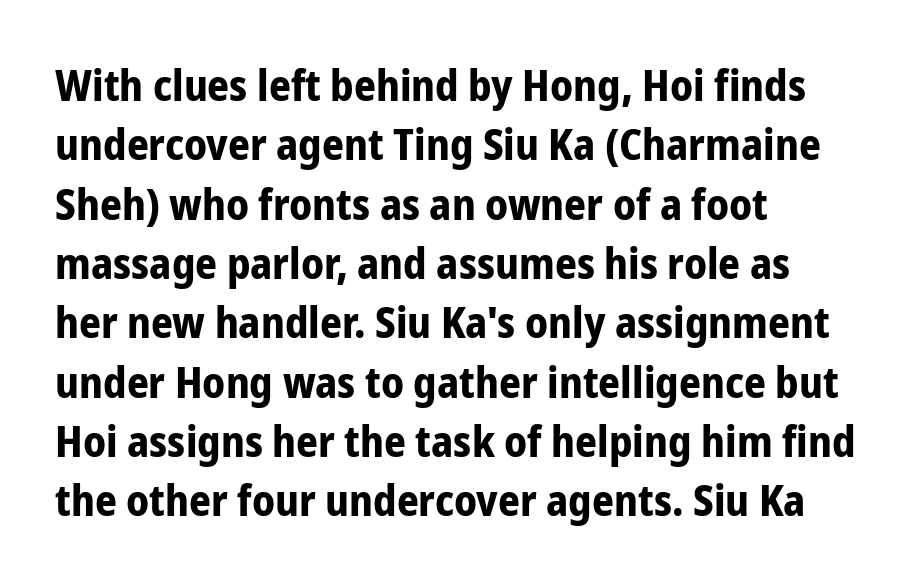
To sum up the face: it is a sans, with no serifs. The face used here is rendered with its standard letterfit. The lettering holds an erect, upright posture throughout. The typesetting leans heavy: a genuine bold. Leftover space on each line is placed entirely after the last word.
